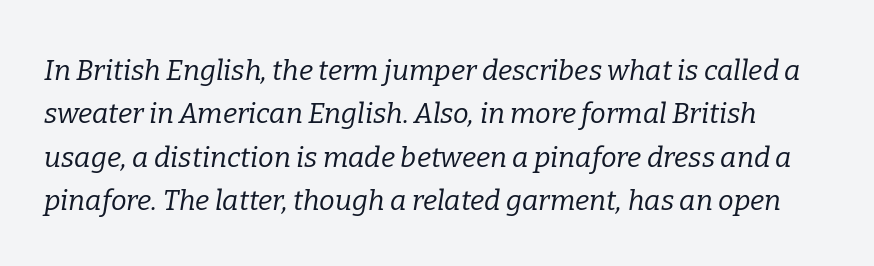
In terms of leading, this rendering sits right in the middle. Regarding serifs, this sample has them. In terms of posture, this sample is oblique. Nobody drew a line under any word here. Spacing verdict: proportional, widths tailored to each character. How are the letters spaced? Ordinarily, with no added tracking.
